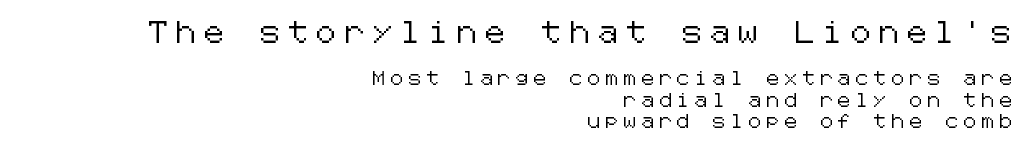
{"italic": "no", "underline": "no", "align": "right", "line_spacing": "normal", "line_spacing_ratio": 1.53, "letter_spacing": "wide", "letter_spacing_em": 0.39, "larger_block": "first", "size_ratio": 1.57, "glyph_px": 22}
